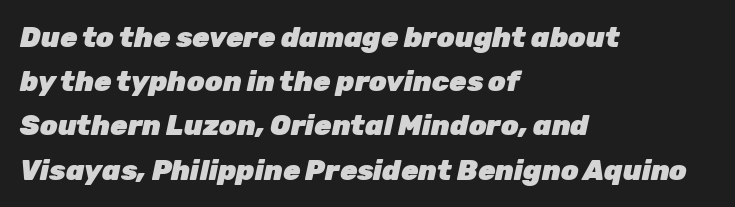
{"italic": "yes", "lean": "right", "slant_degrees": 12, "bold": "yes", "weight": "heavy", "width": "normal", "stroke_contrast": "low", "x_height": "medium", "monospaced": "no", "underline": "no", "align": "left", "line_spacing": "normal", "line_spacing_ratio": 1.58, "letter_spacing": "normal", "letter_spacing_em": 0.0, "glyph_px": 28}
